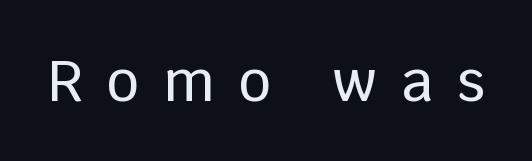
The type family on display is of the sans-serif kind. Anything drawn beneath the words? Only blank space. Do the letters lean? They stand straight. Substantial extra tracking has been applied to these lines. Varying glyph widths throughout — classic text-font behaviour.
